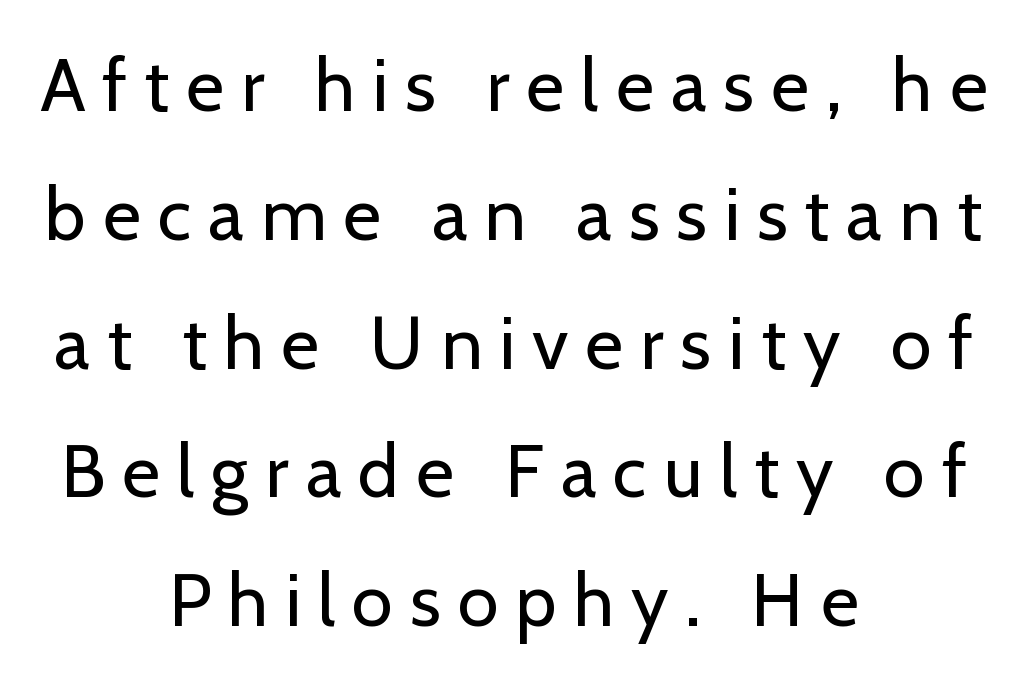
Q: Is the text bold? A: No.
Q: Is the text italic (slanted)? A: No, it is upright.
Q: Is the typeface a serif or a sans-serif typeface? A: Sans-serif.
Q: Is the text underlined? A: No.
Q: How is the paragraph aligned? A: Centered.
Q: Is the spacing between letters normal or unusually wide? A: Unusually wide.
Q: Width (condensed, normal, or wide)? A: Normal.
Q: Stroke contrast? A: Low.
Q: x-height? A: Medium.
Q: Monospaced? A: No.
